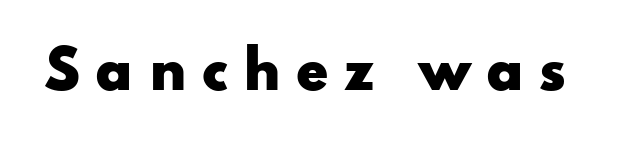
Look at the bottom of the vertical strokes: they stop flat, with no serifs. Tracking here is generous; glyphs stand well apart from one another. Spacing verdict: proportional, widths tailored to each character. Nobody drew a line under any word here. A full-strength bold gives these letters their thick strokes. The letters stand upright; this is a roman face.
